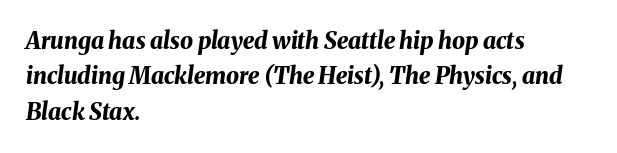
{"italic": "yes", "lean": "right", "slant_degrees": 8, "bold": "yes", "underline": "no", "align": "left", "line_spacing": "normal", "line_spacing_ratio": 1.54, "letter_spacing": "normal", "letter_spacing_em": 0.0, "glyph_px": 23}
